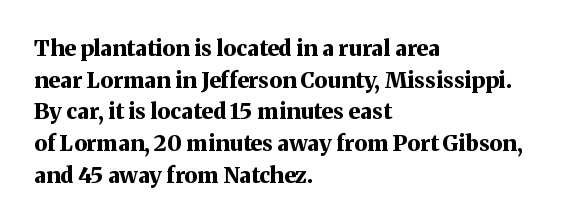
The image shows 22 px bold type, upright; set left-aligned, normal line spacing (1.44x), normal letter spacing, not underlined.
